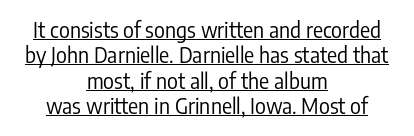
The image shows 21 px text type, upright; set centered, line spacing 1.21x, normal letter spacing, underlined.
